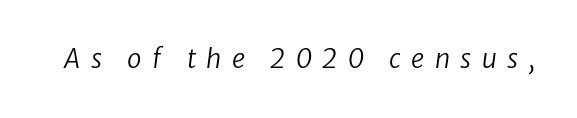
Q: Is the text bold? A: No.
Q: Is the text italic (slanted)? A: Yes, it leans right by about 8 degrees.
Q: Is the text underlined? A: No.
Q: Is the spacing between letters normal or unusually wide? A: Unusually wide.
